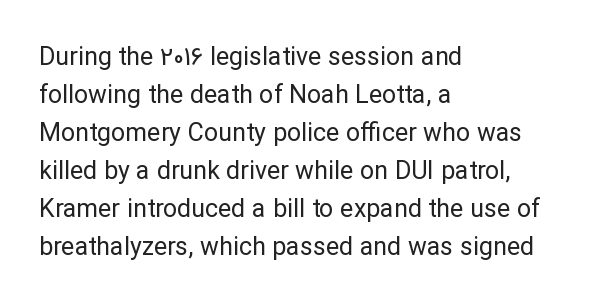
The font's upright variant was chosen for this text. The specimen omits any rule beneath the text block's lines. All the whitespace from short lines collects on the right. Tracking here is standard; glyphs follow each other at the usual distance.
